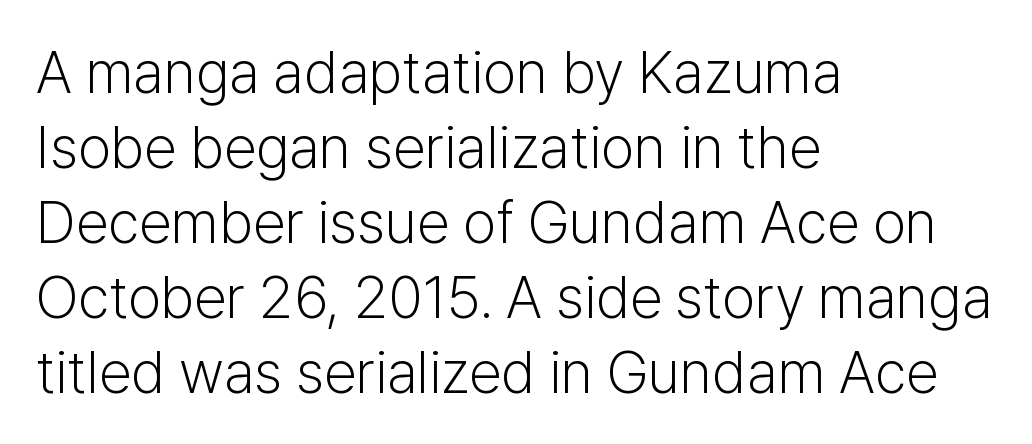
Q: Is the text bold? A: No.
Q: Is the text italic (slanted)? A: No, it is upright.
Q: Is the typeface a serif or a sans-serif typeface? A: Sans-serif.
Q: Is the text underlined? A: No.
Q: How is the paragraph aligned? A: Left-aligned.
Q: Is the spacing between letters normal or unusually wide? A: Normal.
Q: Is the spacing between lines tight, normal or loose? A: Normal.
Q: Width (condensed, normal, or wide)? A: Normal.
Q: Stroke contrast? A: Low.
Q: x-height? A: Medium.
Q: Monospaced? A: No.
